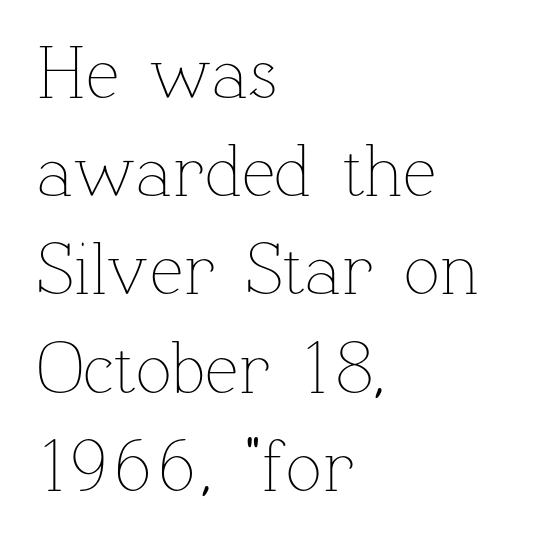
{"italic": "no", "bold": "no", "weight": "thin", "width": "normal", "stroke_contrast": "low", "x_height": "medium", "monospaced": "no", "underline": "no", "align": "left", "line_spacing": "normal", "line_spacing_ratio": 1.31, "letter_spacing": "normal", "letter_spacing_em": 0.0, "glyph_px": 75}
